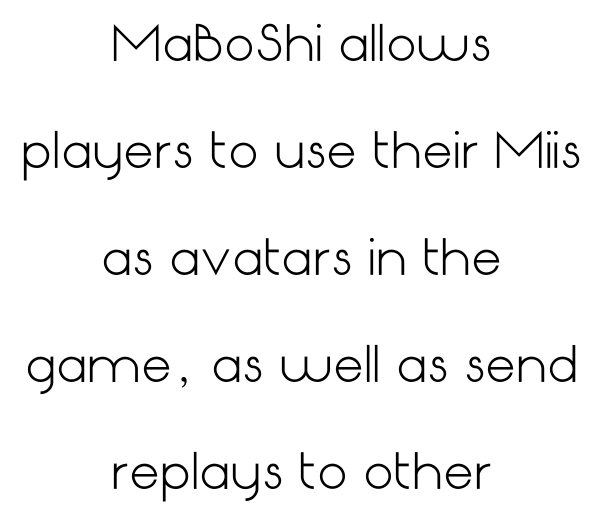
{"serif": "no", "italic": "no", "bold": "no", "weight": "light", "width": "normal", "stroke_contrast": "low", "x_height": "medium", "underline": "no", "align": "center", "line_spacing": "loose", "line_spacing_ratio": 2.23, "letter_spacing": "normal", "letter_spacing_em": 0.0, "glyph_px": 48}
